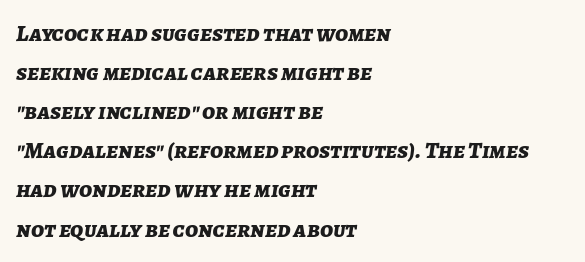
Visually the block forms a straight wall on the left and a jagged coastline on the right. Posture: slanted. The horizontal fit of the characters is conventional and even. Normally led — the rows are evenly, conventionally spaced.
